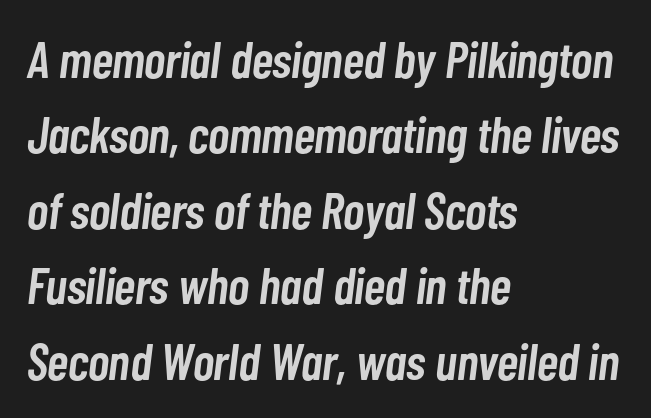
Interline gaps are of average width in this sample. Notice how the stems are inclined rather than vertical — that's the hallmark of italics. Does the weight exceed regular? Yes, but only to semibold. These lines are rendered in a variable-pitch font. The gaps between neighbouring characters are ordinary and unremarkable. Rule under the text: the space is simply empty.
